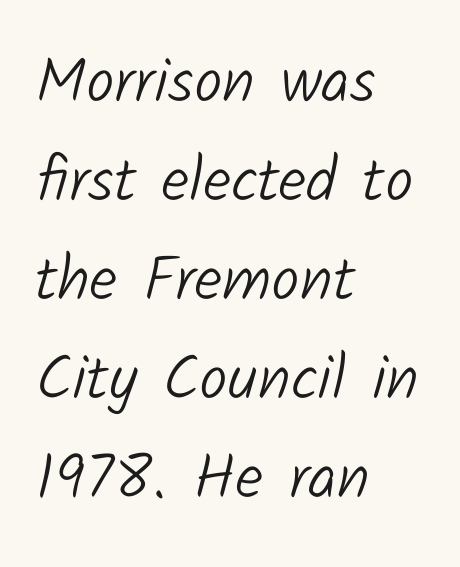
Q: Is the text bold? A: No.
Q: Is the typeface a serif or a sans-serif typeface? A: Sans-serif.
Q: Is the text underlined? A: No.
Q: How is the paragraph aligned? A: Left-aligned.
Q: Is the spacing between letters normal or unusually wide? A: Normal.
Q: Is the spacing between lines tight, normal or loose? A: Normal.
Q: Width (condensed, normal, or wide)? A: Normal.
Q: Stroke contrast? A: Low.
Q: x-height? A: Medium.
Q: Monospaced? A: No.
